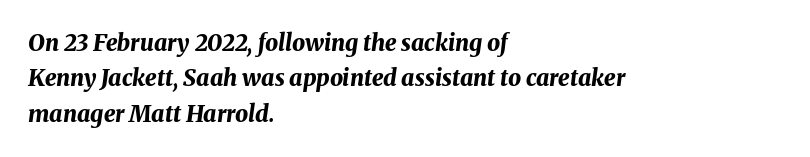
This sample uses an oblique cut, with every glyph tilted off the vertical. Glyph-to-glyph distance matches everyday printed text. The strip under each line holds only bare page. The passage shown stacks its lines at a standard gap. Is the type bold? Yes — the strokes are clearly thick and heavy.
